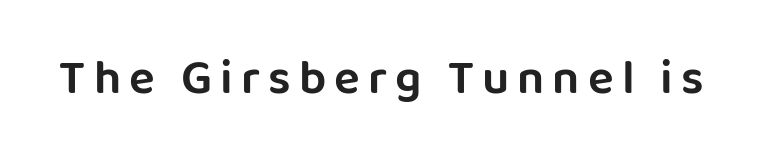
Note the varied advance widths — an 'i' is clearly narrower than an 'm'. Underlining? Definitely not there. Typographically, this falls in the sans-serif category. The type sits square on the baseline with zero lean.
